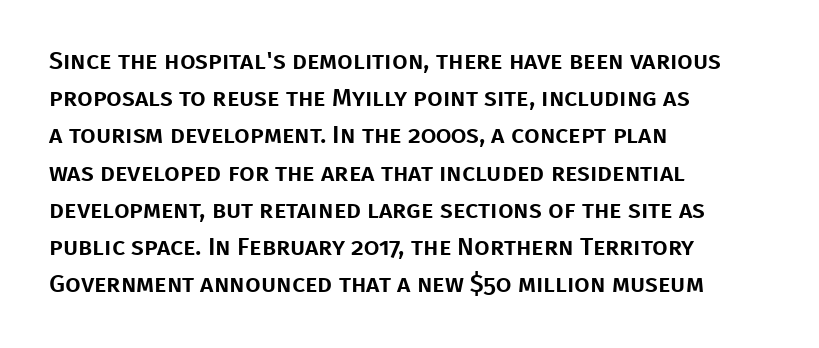
Designer's note — italics off, roman on. Compared with typical paragraphs, the rows here are spaced about the same. No word sits above an underline. Left-aligned paragraph, ragged on the right. This sample uses plain, unmodified letter spacing.
